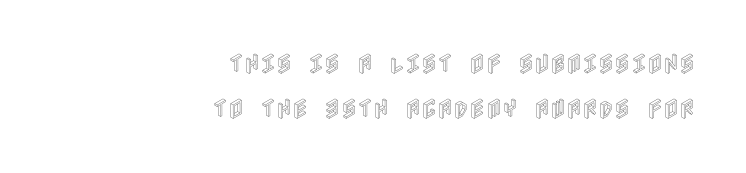
The image shows 22 px text type, upright; set right-aligned, loose line spacing (2.03x), normal letter spacing, not underlined.
